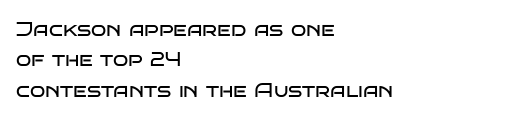
Q: Is the text bold? A: No.
Q: Is the text italic (slanted)? A: No, it is upright.
Q: Is the text underlined? A: No.
Q: How is the paragraph aligned? A: Left-aligned.
Q: Is the spacing between letters normal or unusually wide? A: Normal.
Q: Is the spacing between lines tight, normal or loose? A: Normal.
